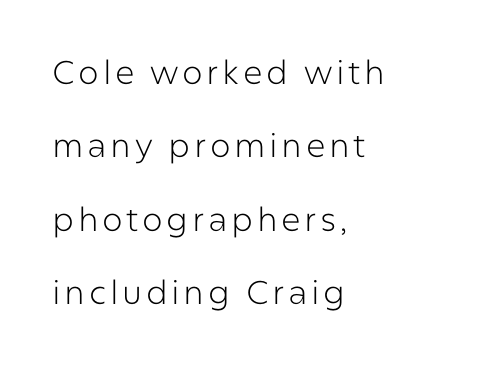
The image shows 33 px light sans-serif type, upright; set left-aligned, loose line spacing (2.22x), not underlined; low stroke contrast and a medium x-height.
